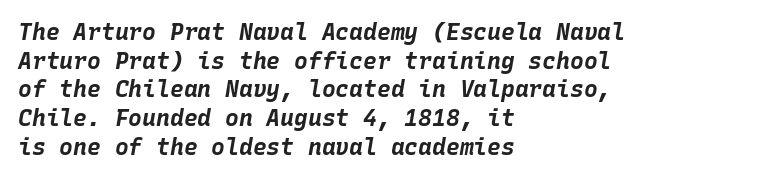
{"italic": "yes", "lean": "right", "slant_degrees": 10, "bold": "yes", "underline": "no", "align": "left", "line_spacing": "normal", "line_spacing_ratio": 1.25, "letter_spacing": "normal", "letter_spacing_em": 0.0, "glyph_px": 23}
